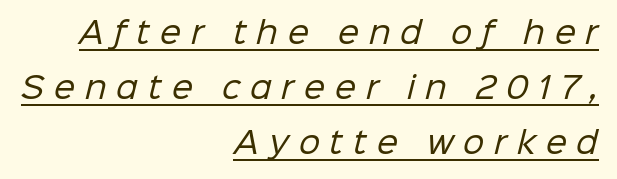
Q: Is the text bold? A: No.
Q: Is the typeface a serif or a sans-serif typeface? A: Sans-serif.
Q: Is the text underlined? A: Yes.
Q: How is the paragraph aligned? A: Right-aligned.
Q: Is the spacing between letters normal or unusually wide? A: Unusually wide.
Q: Width (condensed, normal, or wide)? A: Normal.
Q: Stroke contrast? A: Low.
Q: x-height? A: Medium.
Q: Monospaced? A: No.
